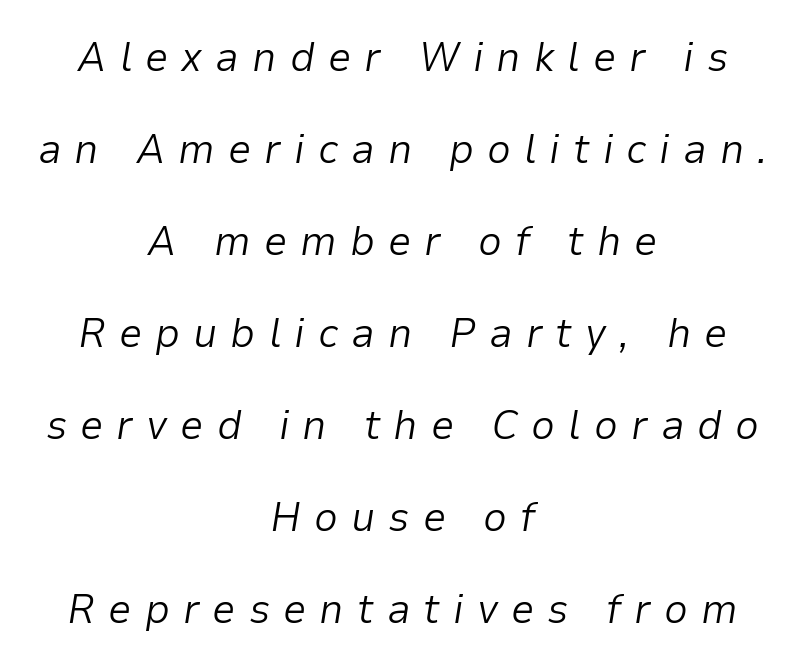
The image shows 42 px light type, italic (leaning right); set centered, loose line spacing (2.19x), unusually wide letter spacing (+0.31 em), not underlined; low stroke contrast and a medium x-height.
